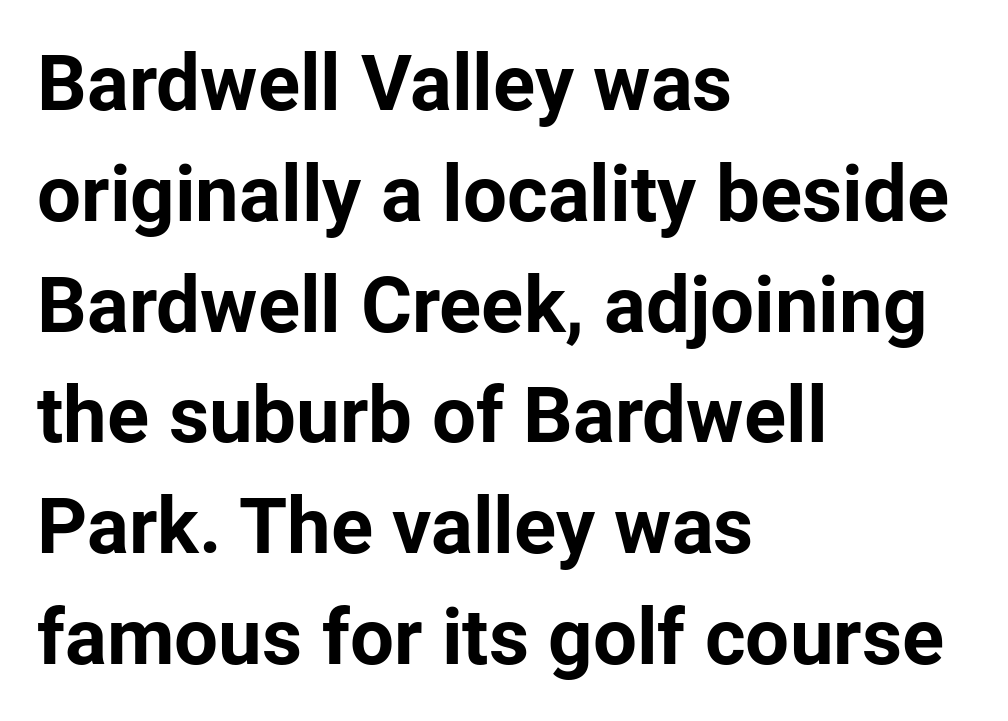
The setting favours the left margin, as ordinary paragraphs usually do. These lines were composed using upright roman letters. The strokes are fattened all the way to bold. Regarding leading, the lines here are spaced in the standard way. You could not count columns in this text — the font is proportionally spaced.
